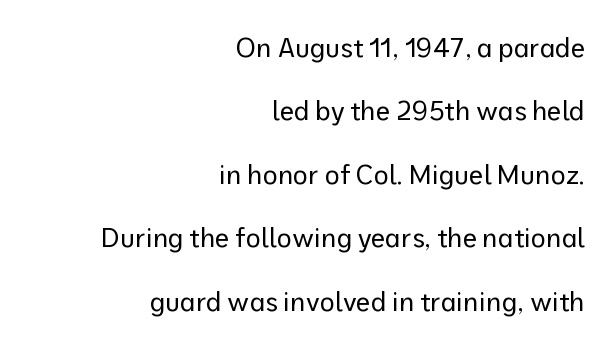
The image shows 26 px text type, upright; set right-aligned, loose line spacing (2.44x), normal letter spacing, not underlined.
